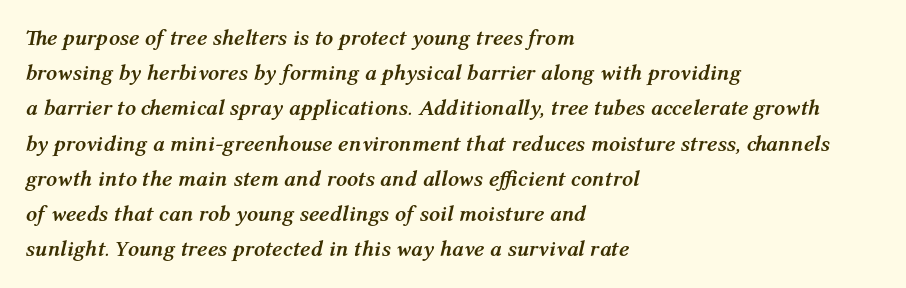
{"italic": "yes", "lean": "right", "slant_degrees": 12, "bold": "yes", "underline": "no", "align": "left", "line_spacing": "normal", "line_spacing_ratio": 1.6, "letter_spacing": "normal", "letter_spacing_em": 0.0, "glyph_px": 22}
